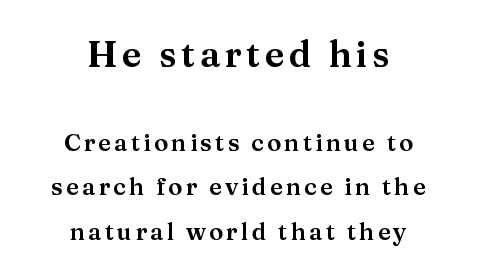
Letterform terminals end in serifs throughout the passage. The words here are not underlined. In CSS terms this would be text-align: center. Is there any slant? The stems are plumb. Scale decreases going downward across the two blocks.
